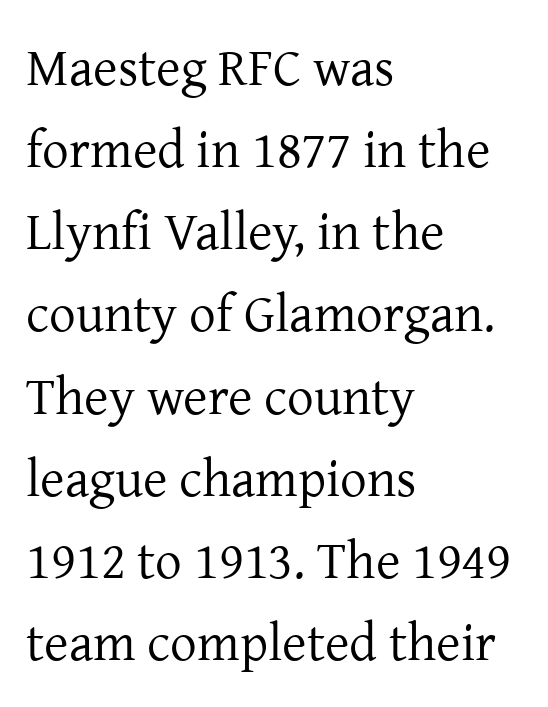
Q: Is the text bold? A: No.
Q: Is the text italic (slanted)? A: No, it is upright.
Q: Is the typeface a serif or a sans-serif typeface? A: Serif.
Q: Is the text underlined? A: No.
Q: How is the paragraph aligned? A: Left-aligned.
Q: Is the spacing between letters normal or unusually wide? A: Normal.
Q: Is the spacing between lines tight, normal or loose? A: Normal.
Q: Width (condensed, normal, or wide)? A: Normal.
Q: Stroke contrast? A: Low.
Q: x-height? A: Medium.
Q: Monospaced? A: No.
